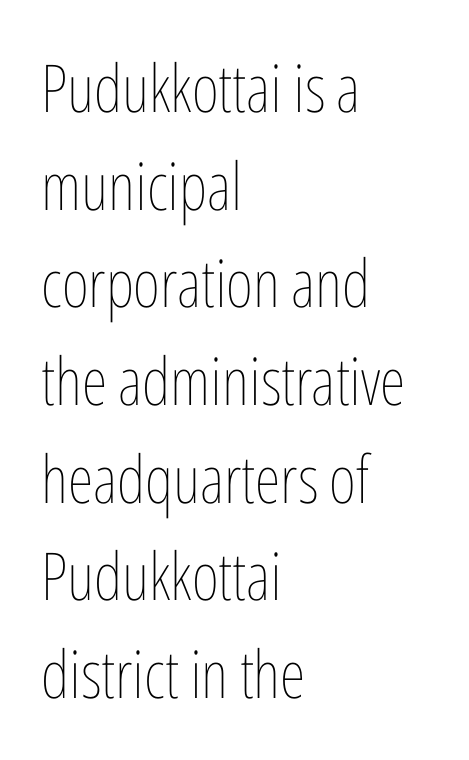
The image shows 66 px thin, condensed type, upright; set left-aligned, normal line spacing (1.48x), normal letter spacing, not underlined; low stroke contrast and a medium x-height.
